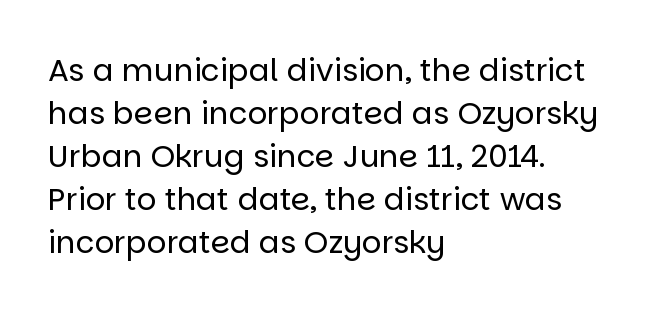
The specimen reads as upright at a glance. Here the designer chose a conventional face with non-uniform glyph widths. Vertically, the passage feels balanced, rows spaced as you'd expect. Underline: absent. Nothing sits at the stroke ends, so this counts as sans-serif. Is the letter spacing exaggerated? No — it looks like the ordinary default.
